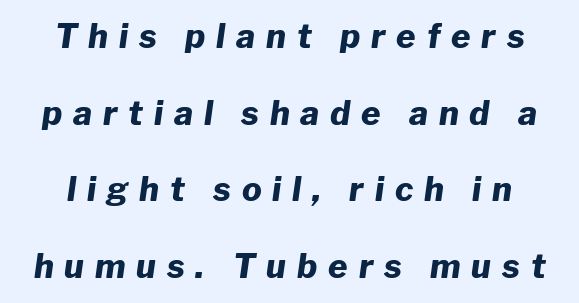
{"italic": "yes", "lean": "right", "slant_degrees": 8, "bold": "yes", "weight": "heavy", "width": "normal", "stroke_contrast": "low", "x_height": "medium", "monospaced": "no", "underline": "no", "line_spacing": "loose", "line_spacing_ratio": 2.32, "letter_spacing": "wide", "letter_spacing_em": 0.33, "glyph_px": 33}
